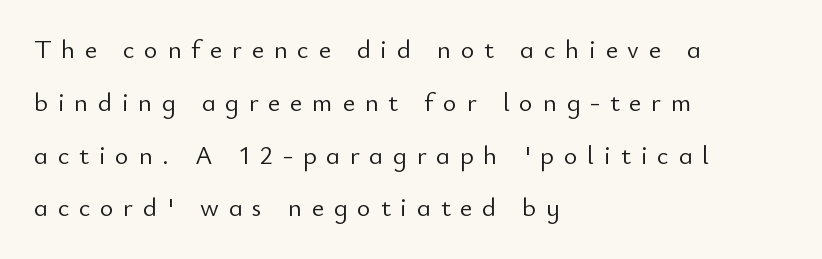
Notice the wide empty band between every row — that's loose leading. This sample uses an upright cut, with every glyph sitting square on the baseline. This rendering features lettering with no underline. The text block is weighted toward the left margin, trailing off unevenly rightward. Vertical stems look standard width or narrower in stroke.
